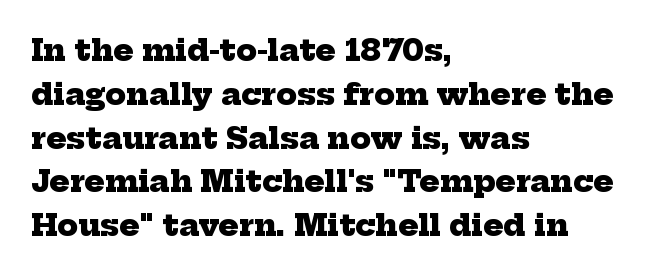
Is this a sans? No — the strokes have serifs. Line starts are locked; line ends wander. No word sits above an underline. Normally led — the rows are evenly, conventionally spaced. The passage shown is typed in a proportional face where columns would drift.
